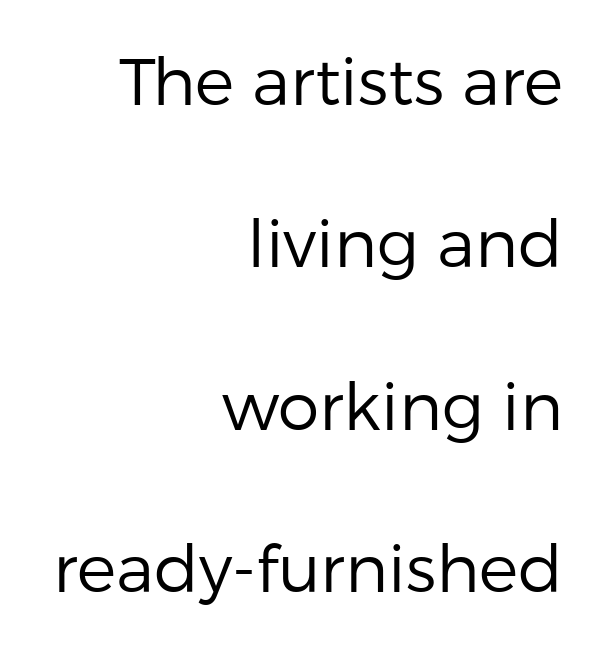
{"serif": "no", "italic": "no", "bold": "no", "weight": "regular", "width": "normal", "stroke_contrast": "low", "x_height": "medium", "monospaced": "no", "underline": "no", "align": "right", "line_spacing": "loose", "line_spacing_ratio": 2.46, "letter_spacing": "normal", "letter_spacing_em": 0.0, "glyph_px": 66}
